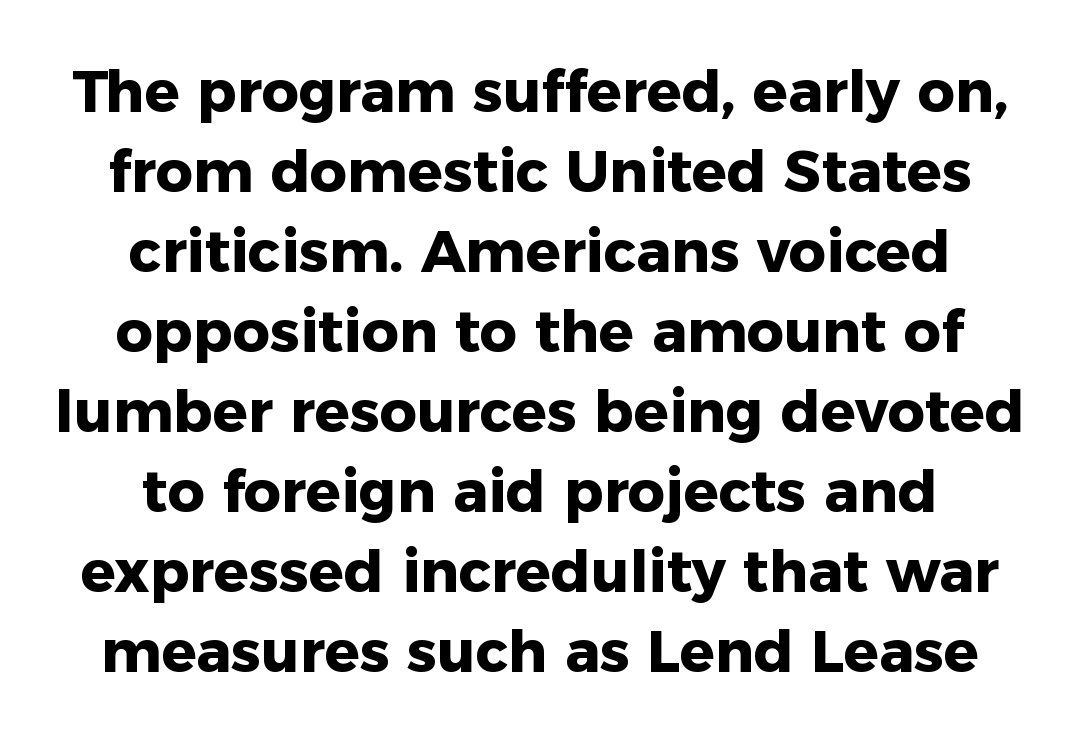
Proportional: the letters do not fall into vertical columns. Compared with typical paragraphs, the rows here are spaced about the same. Underlining? Definitely not there. Neither beginnings nor endings align; midpoints do. Each word holds together tightly as a unit, with standard inter-letter gaps. Heavy, bold letterforms.
